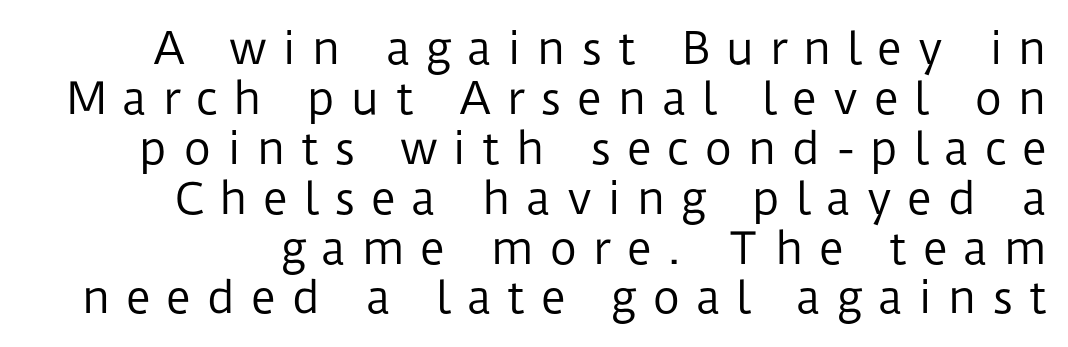
{"serif": "no", "italic": "no", "bold": "no", "weight": "regular", "width": "normal", "stroke_contrast": "low", "x_height": "medium", "monospaced": "no", "underline": "no", "line_spacing_ratio": 1.16, "letter_spacing": "wide", "letter_spacing_em": 0.36, "glyph_px": 43}
